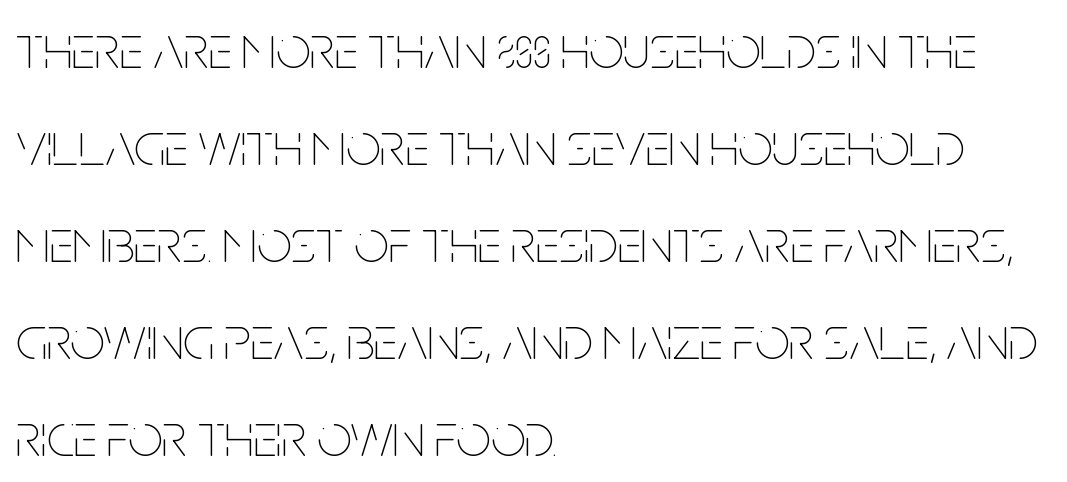
The image shows 61 px thin, condensed type, upright; set left-aligned, normal line spacing (1.59x), normal letter spacing, not underlined; low stroke contrast and a large x-height.
